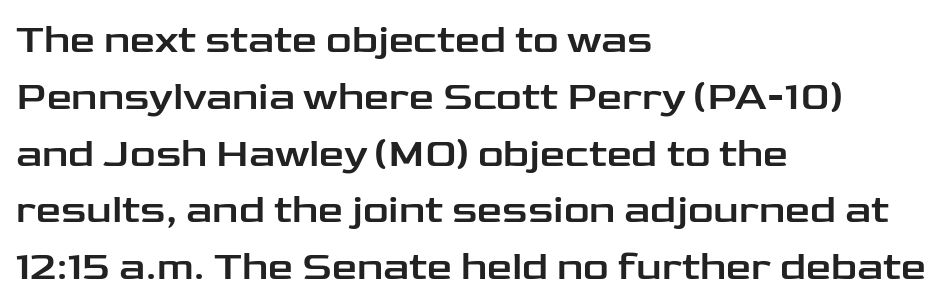
{"serif": "no", "italic": "no", "width": "wide", "stroke_contrast": "low", "x_height": "medium", "monospaced": "no", "underline": "no", "align": "left", "line_spacing": "normal", "line_spacing_ratio": 1.42, "letter_spacing": "normal", "letter_spacing_em": 0.0, "glyph_px": 40}
